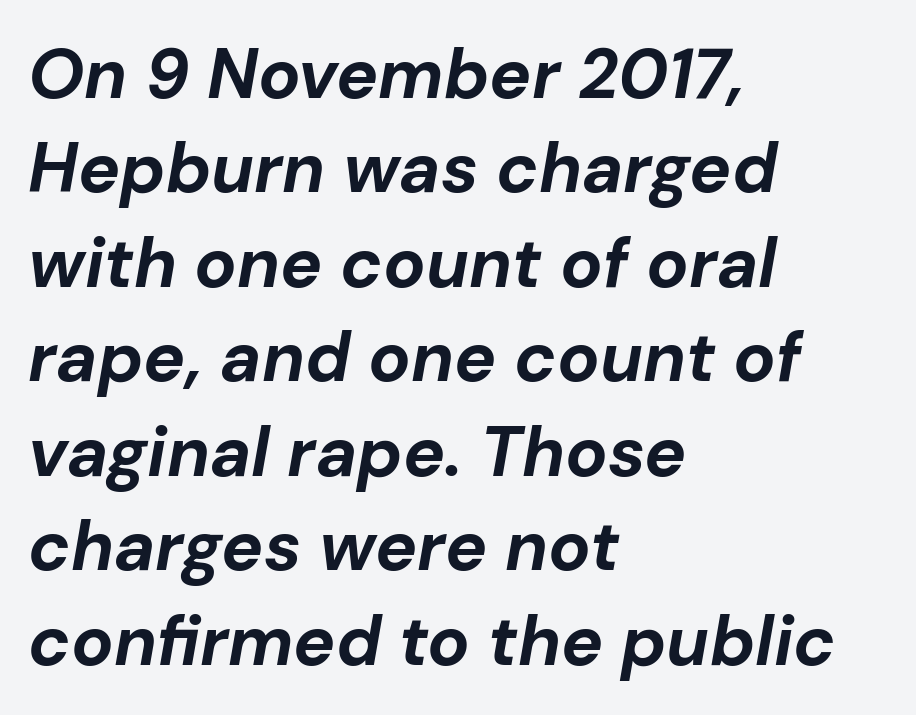
Q: Is the text bold? A: Yes.
Q: Is the text italic (slanted)? A: Yes, it leans right by about 10 degrees.
Q: Is the text underlined? A: No.
Q: How is the paragraph aligned? A: Left-aligned.
Q: Is the spacing between letters normal or unusually wide? A: Normal.
Q: Is the spacing between lines tight, normal or loose? A: Normal.
Q: Width (condensed, normal, or wide)? A: Normal.
Q: Stroke contrast? A: Low.
Q: x-height? A: Medium.
Q: Monospaced? A: No.
